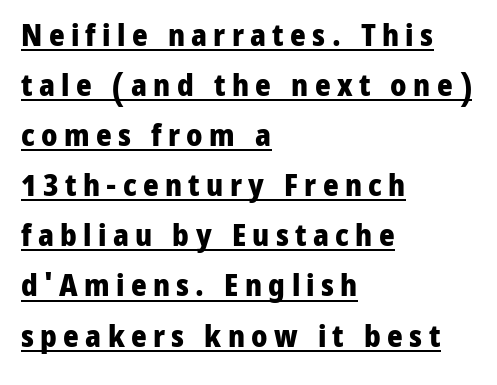
{"serif": "no", "italic": "no", "bold": "yes", "weight": "heavy", "width": "normal", "stroke_contrast": "low", "x_height": "medium", "monospaced": "no", "underline": "yes", "align": "left", "line_spacing": "normal", "line_spacing_ratio": 1.67, "letter_spacing": "wide", "letter_spacing_em": 0.21, "glyph_px": 30}
